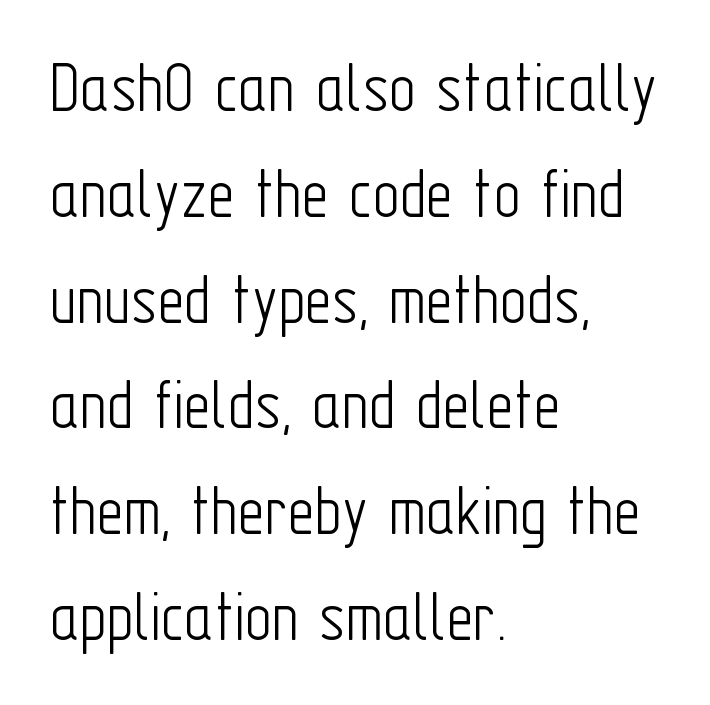
{"serif": "no", "italic": "no", "bold": "no", "weight": "light", "width": "condensed", "stroke_contrast": "low", "x_height": "medium", "monospaced": "no", "underline": "no", "align": "left", "line_spacing": "normal", "line_spacing_ratio": 1.43, "letter_spacing": "normal", "letter_spacing_em": 0.0, "glyph_px": 74}
